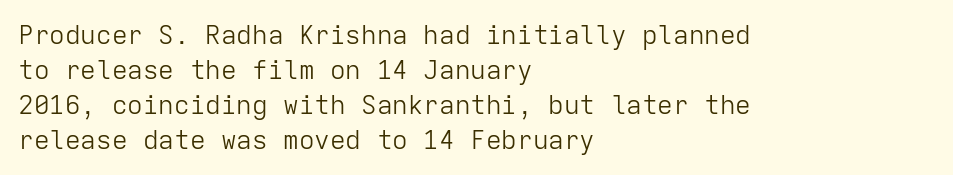
Q: Is the text bold? A: No.
Q: Is the text italic (slanted)? A: No, it is upright.
Q: Is the text underlined? A: No.
Q: How is the paragraph aligned? A: Left-aligned.
Q: Is the spacing between letters normal or unusually wide? A: Normal.
Q: Is the spacing between lines tight, normal or loose? A: Normal.
